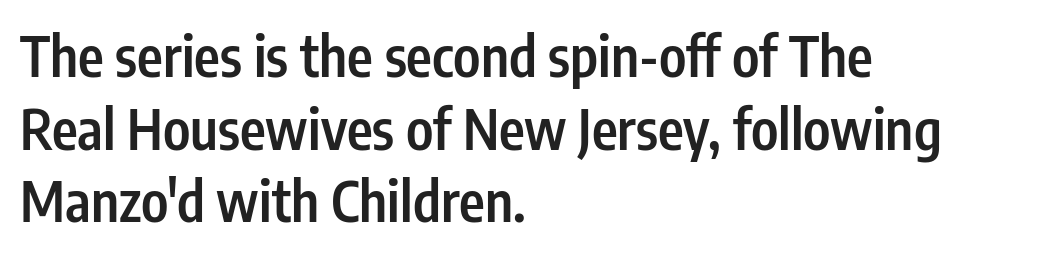
The image shows 55 px semibold, condensed sans-serif type, upright; set left-aligned, normal line spacing (1.32x), normal letter spacing, not underlined; low stroke contrast and a medium x-height.
